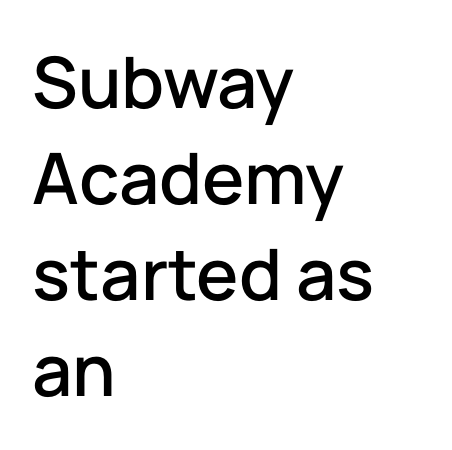
Looks like regular typesetting: each glyph gets only the width it needs. Type style note: lacks serifs. Underline: absent. Each line starts at the same left margin while the right side varies. The block of text has a typical density, with ordinary space between rows. The rendering keeps characters at their native spacing.
